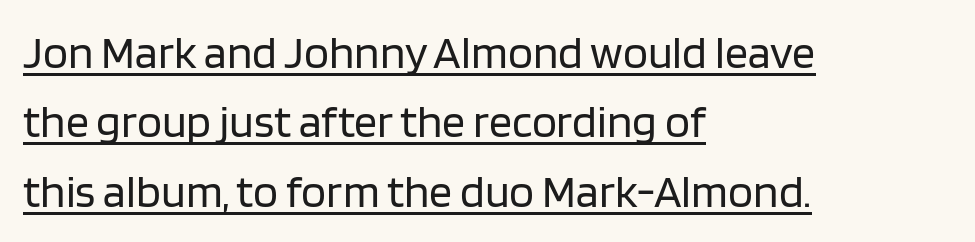
The image shows 46 px regular-weight sans-serif type, upright; set left-aligned, normal line spacing (1.51x), normal letter spacing, underlined; low stroke contrast and a large x-height.
